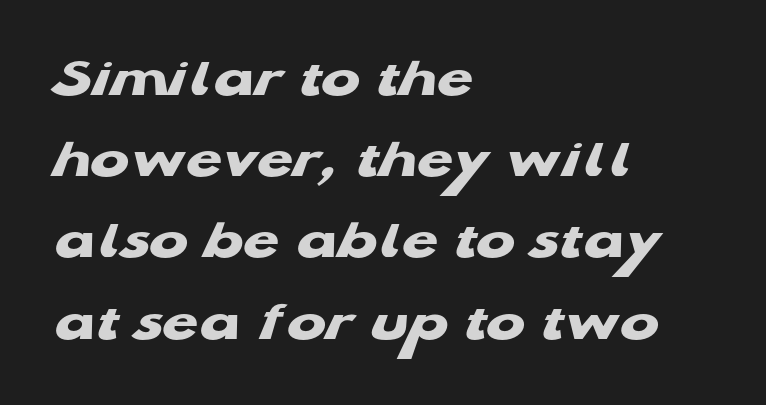
{"serif": "no", "bold": "yes", "weight": "heavy", "width": "wide", "stroke_contrast": "low", "x_height": "medium", "monospaced": "no", "underline": "no", "align": "left", "line_spacing": "normal", "line_spacing_ratio": 1.4, "letter_spacing": "normal", "letter_spacing_em": 0.0, "glyph_px": 58}
